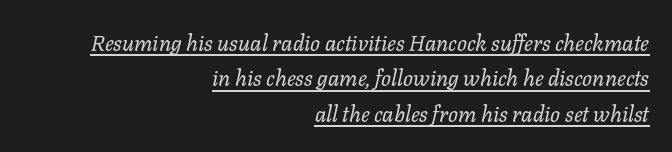
Q: Is the text bold? A: No.
Q: Is the text italic (slanted)? A: Yes, it leans right by about 11 degrees.
Q: Is the text underlined? A: Yes.
Q: How is the paragraph aligned? A: Right-aligned.
Q: Is the spacing between letters normal or unusually wide? A: Normal.
Q: Is the spacing between lines tight, normal or loose? A: Normal.
